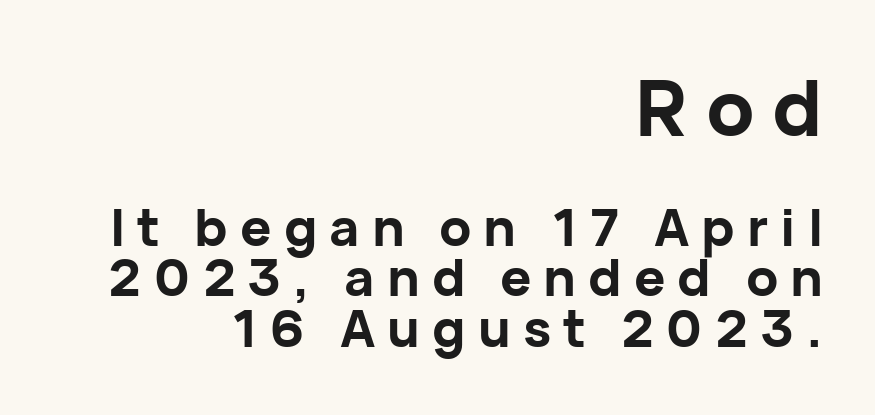
These words are printed bold, with thick strokes throughout. Descender tails drop into unmarked territory. Line spacing here is tight. The axis of the letterforms is exactly vertical. This sample uses a sans-serif face. You get the large type first, then a drop to smaller type.
